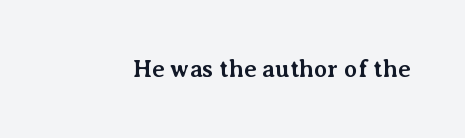
Q: Is the text bold? A: Yes.
Q: Is the text italic (slanted)? A: No, it is upright.
Q: Is the text underlined? A: No.
Q: Is the spacing between letters normal or unusually wide? A: Normal.
